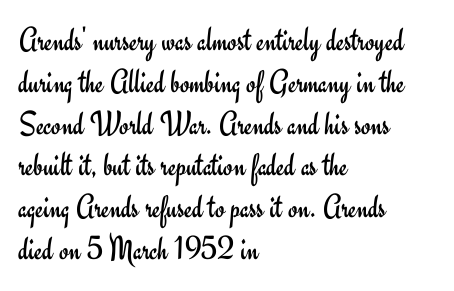
{"serif": "no", "bold": "no", "weight": "regular", "width": "normal", "stroke_contrast": "low", "x_height": "small", "monospaced": "no", "underline": "no", "align": "left", "line_spacing_ratio": 1.23, "letter_spacing": "normal", "letter_spacing_em": 0.0, "glyph_px": 34}
